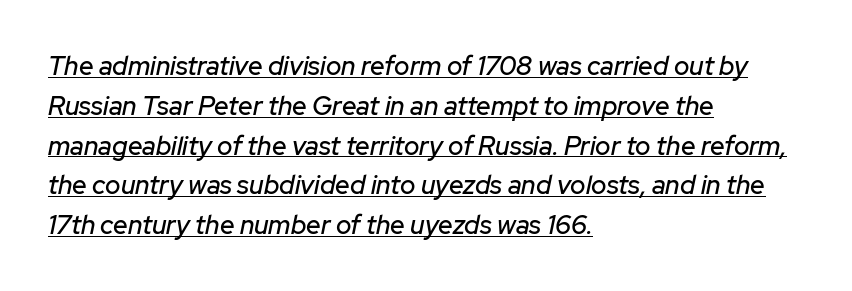
Q: Is the text italic (slanted)? A: Yes, it leans right by about 12 degrees.
Q: Is the text underlined? A: Yes.
Q: How is the paragraph aligned? A: Left-aligned.
Q: Is the spacing between letters normal or unusually wide? A: Normal.
Q: Is the spacing between lines tight, normal or loose? A: Normal.
